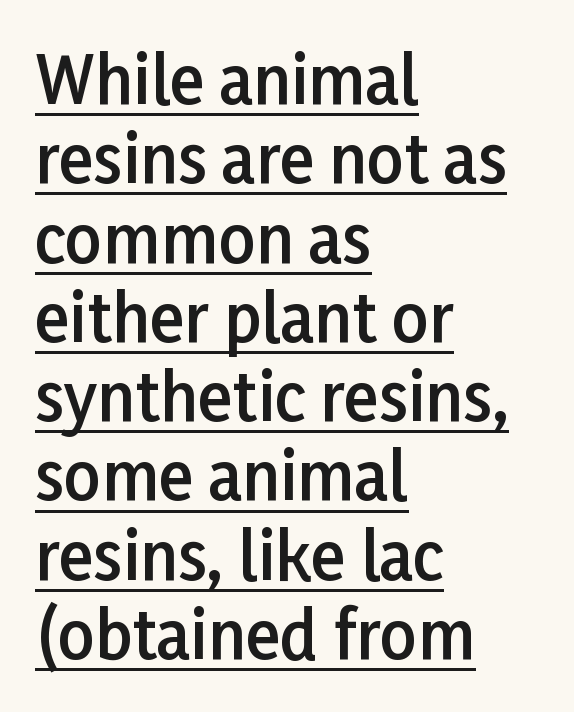
The image shows 65 px semibold sans-serif type, upright; set left-aligned, line spacing 1.22x, normal letter spacing, underlined; low stroke contrast and a medium x-height.
